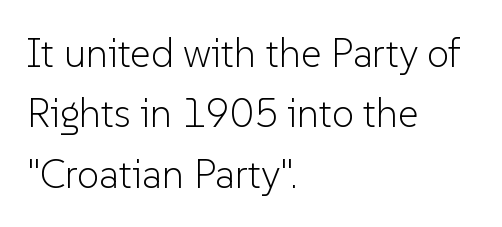
The image shows 40 px light sans-serif type, upright; set left-aligned, normal line spacing (1.51x), normal letter spacing, not underlined; low stroke contrast and a medium x-height.
